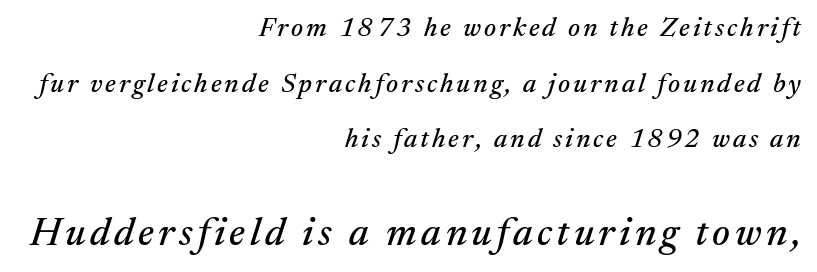
The image shows 40 px serif type, italic (leaning right); set right-aligned, loose line spacing (2.06x), not underlined; the second (bottom) block is 1.48x larger; medium stroke contrast and a medium x-height.
